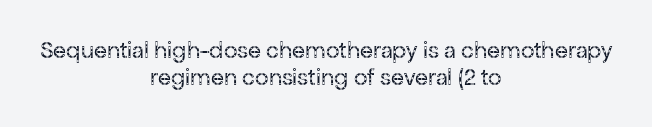
The image shows 24 px text type, upright; set centered, tight line spacing (1.12x), normal letter spacing, not underlined.
